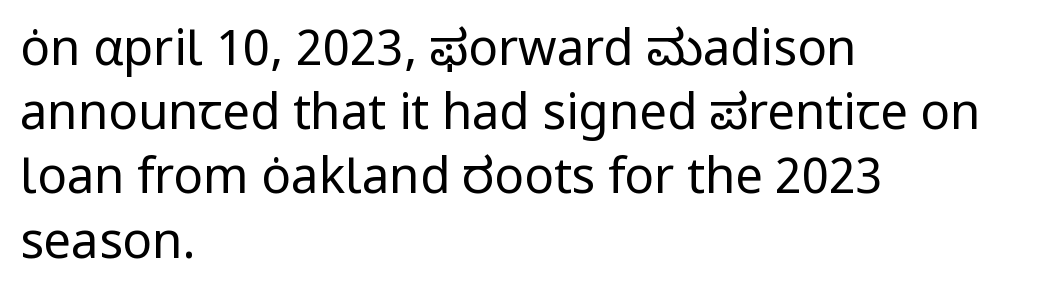
{"serif": "no", "italic": "no", "bold": "no", "weight": "regular", "width": "normal", "stroke_contrast": "low", "x_height": "medium", "monospaced": "no", "underline": "no", "align": "left", "line_spacing": "normal", "line_spacing_ratio": 1.31, "letter_spacing": "normal", "letter_spacing_em": 0.0, "glyph_px": 49}
